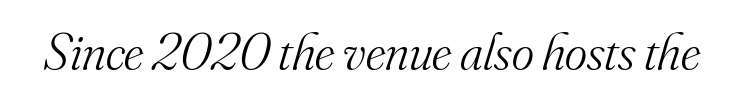
The image shows 53 px light serif type, italic (leaning right); set normal letter spacing, not underlined; medium stroke contrast and a small x-height.
